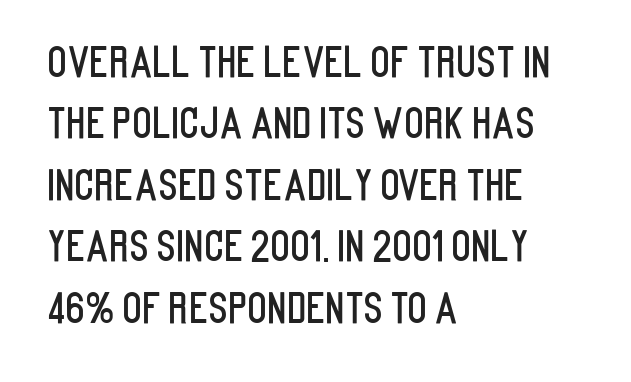
Q: Is the text italic (slanted)? A: No, it is upright.
Q: Is the typeface a serif or a sans-serif typeface? A: Sans-serif.
Q: Is the text underlined? A: No.
Q: How is the paragraph aligned? A: Left-aligned.
Q: Is the spacing between letters normal or unusually wide? A: Normal.
Q: Is the spacing between lines tight, normal or loose? A: Normal.
Q: Width (condensed, normal, or wide)? A: Condensed.
Q: Stroke contrast? A: Low.
Q: x-height? A: Large.
Q: Monospaced? A: No.
